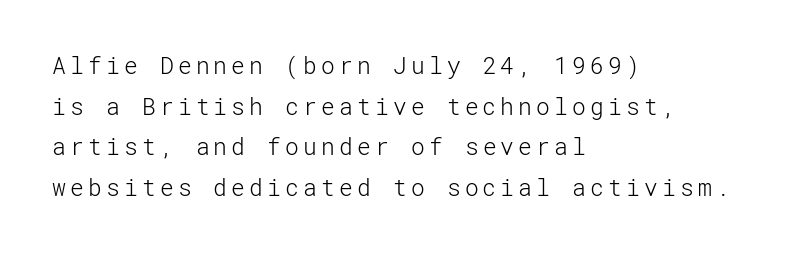
These lines stack with their left ends in a neat column. The weight would be labelled regular, book, light, or lighter still. Bare-footed words on every line. Style check: upright.
